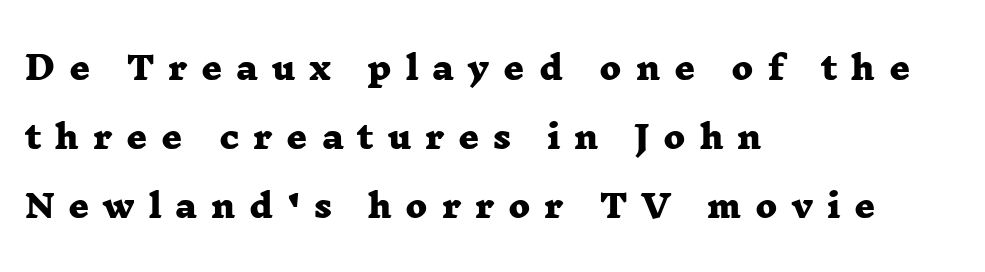
The area under the type is left untouched. Is the block centered? No — it sits flush against the left margin. The passage shown is typed in a proportional face where columns would drift. Tracking here is generous; glyphs stand well apart from one another.
